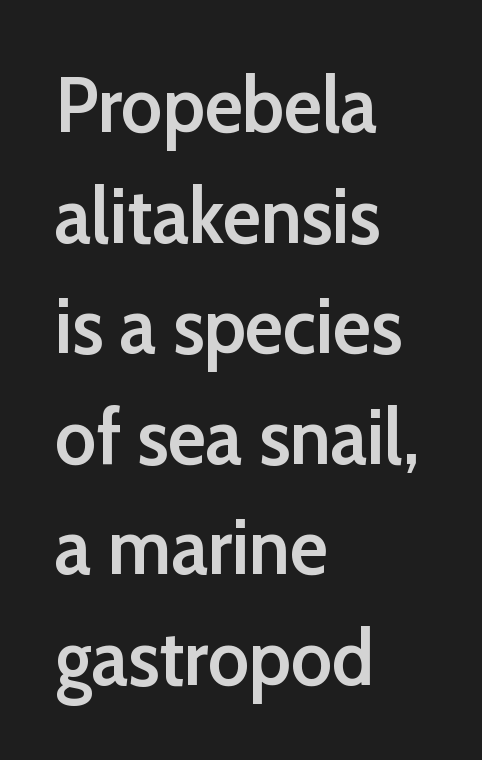
{"serif": "no", "italic": "no", "bold": "semi", "weight": "semibold", "width": "normal", "stroke_contrast": "low", "x_height": "medium", "monospaced": "no", "underline": "no", "align": "left", "line_spacing": "normal", "line_spacing_ratio": 1.4, "letter_spacing": "normal", "letter_spacing_em": 0.0, "glyph_px": 79}
